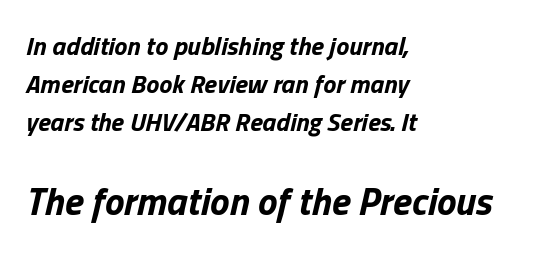
The image shows 39 px bold type, italic (leaning right); set left-aligned, normal line spacing (1.46x), normal letter spacing, not underlined; the second (bottom) block is 1.5x larger; low stroke contrast and a medium x-height.
